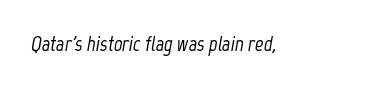
{"italic": "yes", "lean": "right", "slant_degrees": 12, "underline": "no", "letter_spacing": "normal", "letter_spacing_em": 0.0, "glyph_px": 21}
